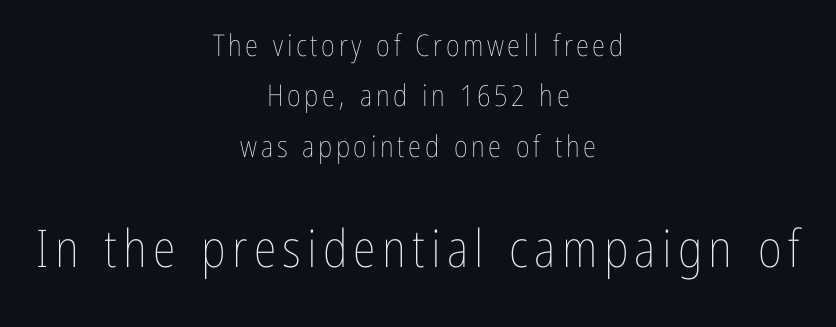
The image shows 52 px thin, condensed type, upright; set centered, normal line spacing (1.68x), not underlined; the second (bottom) block is 1.73x larger; low stroke contrast and a medium x-height.
